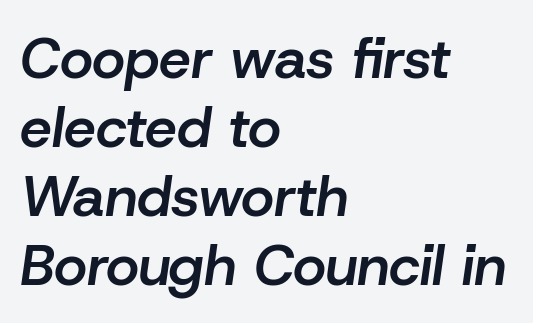
Q: Is the text bold? A: Semi-bold.
Q: Is the text italic (slanted)? A: Yes, it leans right by about 8 degrees.
Q: Is the text underlined? A: No.
Q: How is the paragraph aligned? A: Left-aligned.
Q: Is the spacing between letters normal or unusually wide? A: Normal.
Q: Width (condensed, normal, or wide)? A: Normal.
Q: Stroke contrast? A: Low.
Q: x-height? A: Medium.
Q: Monospaced? A: No.
